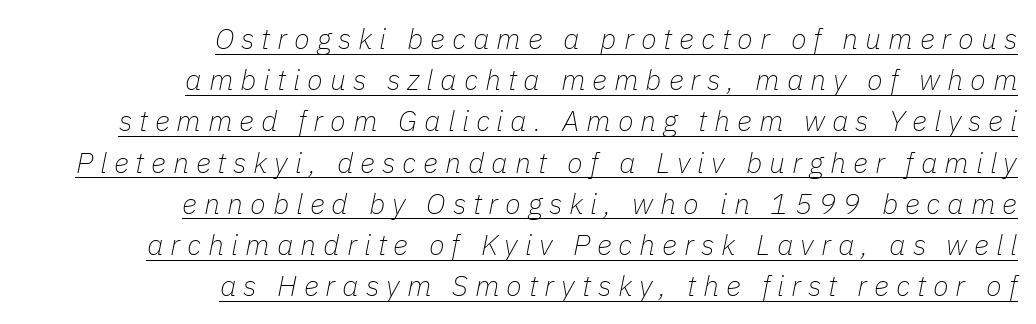
Q: Is the text bold? A: No.
Q: Is the text italic (slanted)? A: Yes, it leans right by about 11 degrees.
Q: Is the text underlined? A: Yes.
Q: How is the paragraph aligned? A: Right-aligned.
Q: Is the spacing between letters normal or unusually wide? A: Unusually wide.
Q: Is the spacing between lines tight, normal or loose? A: Normal.
Q: Width (condensed, normal, or wide)? A: Normal.
Q: Stroke contrast? A: Low.
Q: x-height? A: Medium.
Q: Monospaced? A: No.
